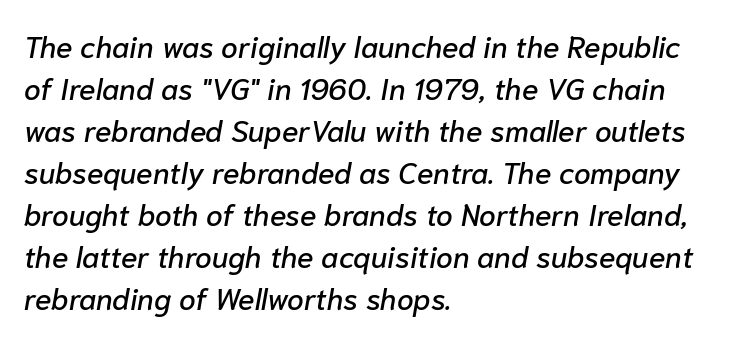
{"italic": "yes", "lean": "right", "slant_degrees": 10, "width": "normal", "stroke_contrast": "low", "x_height": "medium", "monospaced": "no", "underline": "no", "align": "left", "line_spacing": "normal", "line_spacing_ratio": 1.4, "letter_spacing": "normal", "letter_spacing_em": 0.0, "glyph_px": 30}
